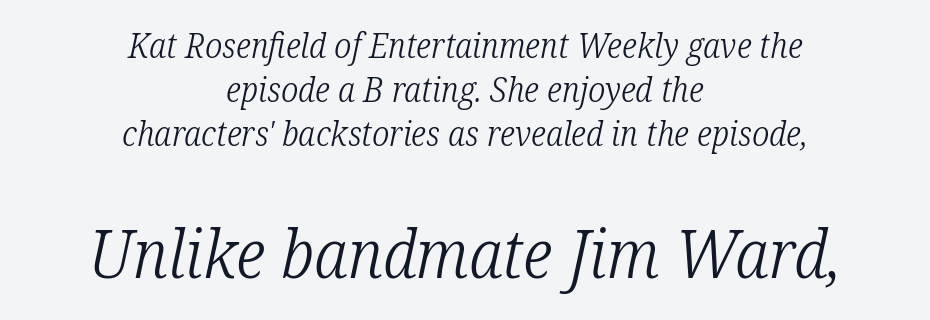
{"serif": "yes", "italic": "yes", "lean": "right", "slant_degrees": 12, "bold": "no", "weight": "light", "width": "condensed", "stroke_contrast": "low", "x_height": "medium", "monospaced": "no", "underline": "no", "align": "center", "line_spacing": "normal", "line_spacing_ratio": 1.29, "letter_spacing": "normal", "letter_spacing_em": 0.0, "larger_block": "second", "size_ratio": 1.97, "glyph_px": 67}
